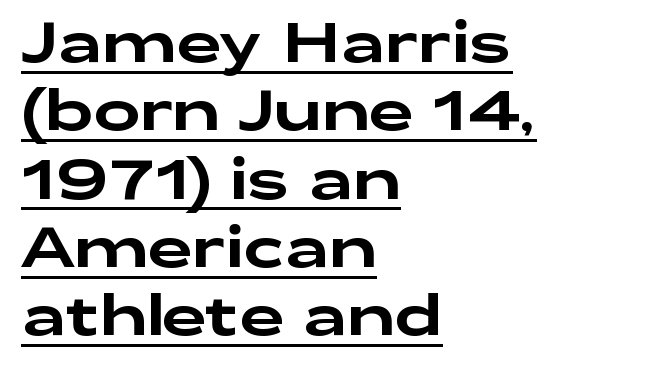
Q: Is the text italic (slanted)? A: No, it is upright.
Q: Is the typeface a serif or a sans-serif typeface? A: Sans-serif.
Q: Is the text underlined? A: Yes.
Q: How is the paragraph aligned? A: Left-aligned.
Q: Is the spacing between letters normal or unusually wide? A: Normal.
Q: Width (condensed, normal, or wide)? A: Wide.
Q: Stroke contrast? A: Low.
Q: x-height? A: Medium.
Q: Monospaced? A: No.
